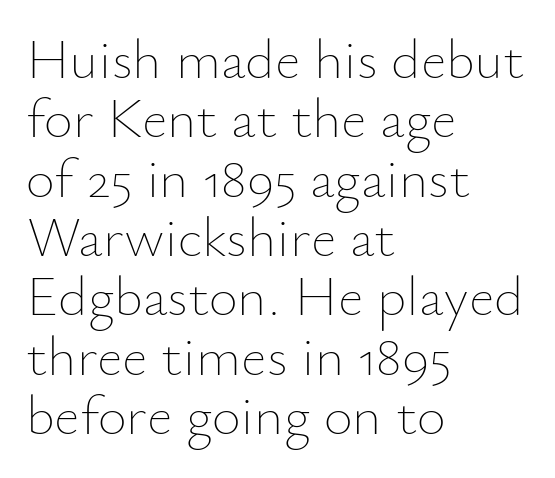
The image shows 56 px thin type, upright; set left-aligned, tight line spacing (1.06x), normal letter spacing, not underlined; low stroke contrast and a small x-height.
